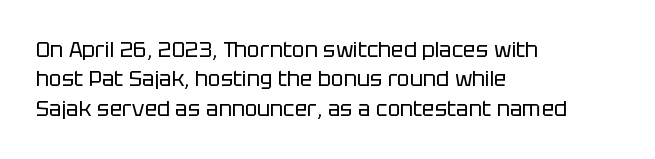
Q: Is the text bold? A: No.
Q: Is the text italic (slanted)? A: No, it is upright.
Q: Is the text underlined? A: No.
Q: How is the paragraph aligned? A: Left-aligned.
Q: Is the spacing between letters normal or unusually wide? A: Normal.
Q: Is the spacing between lines tight, normal or loose? A: Normal.
